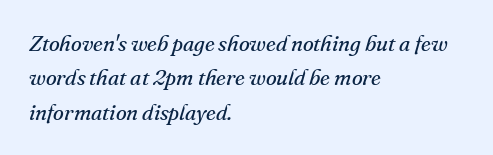
{"italic": "yes", "lean": "right", "slant_degrees": 16, "bold": "no", "underline": "no", "align": "left", "line_spacing": "normal", "line_spacing_ratio": 1.56, "letter_spacing": "normal", "letter_spacing_em": 0.0, "glyph_px": 22}
